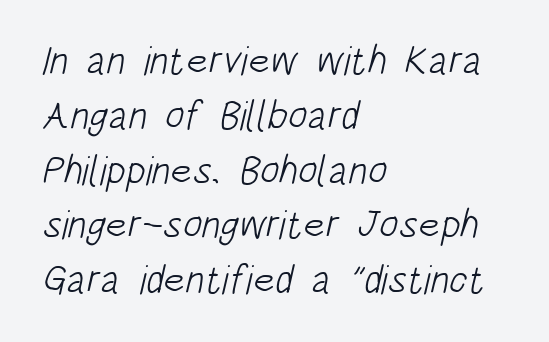
{"serif": "no", "bold": "no", "weight": "light", "width": "condensed", "stroke_contrast": "low", "x_height": "large", "monospaced": "no", "underline": "no", "align": "left", "line_spacing": "normal", "line_spacing_ratio": 1.37, "letter_spacing": "normal", "letter_spacing_em": 0.0, "glyph_px": 40}
